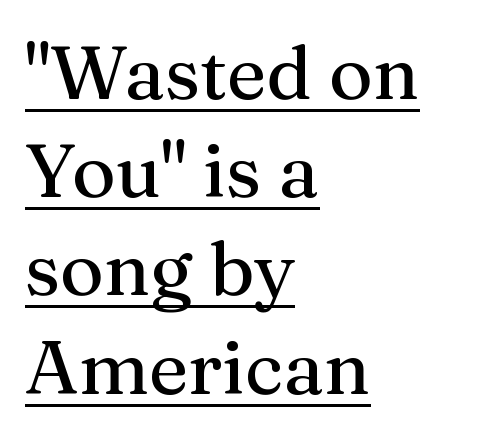
The image shows 75 px serif type, upright; set left-aligned, normal line spacing (1.31x), normal letter spacing, underlined; medium stroke contrast and a medium x-height.
